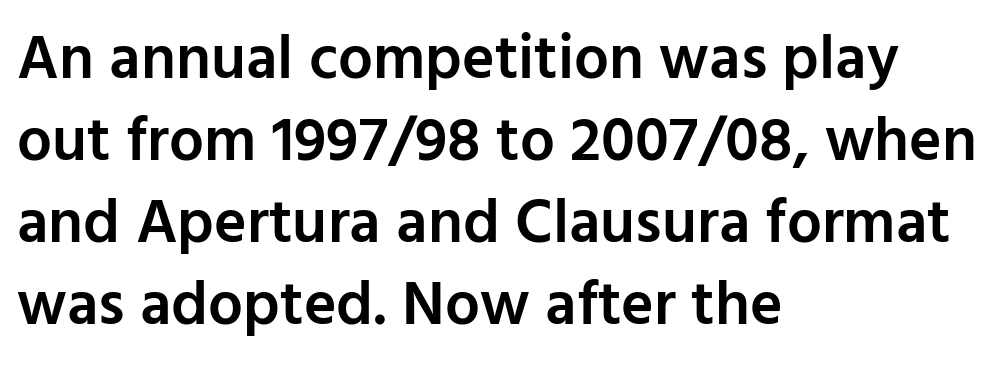
The image shows 62 px semibold sans-serif type, upright; set left-aligned, normal line spacing (1.32x), normal letter spacing, not underlined; low stroke contrast and a medium x-height.
